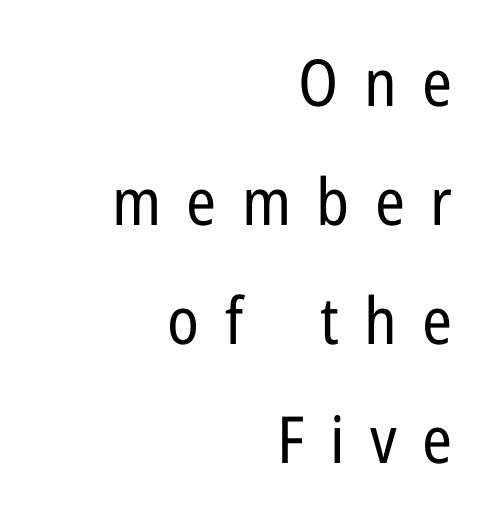
Heft: none added — not bold. Descenders are the only things crossing below the line. This sample uses a sans-serif face. The passage is arranged like a letterhead date or caption credit — flush right. Think of a printed novel: that variable character pitch is what you see here. The typography opts for an upright posture over an oblique one.
